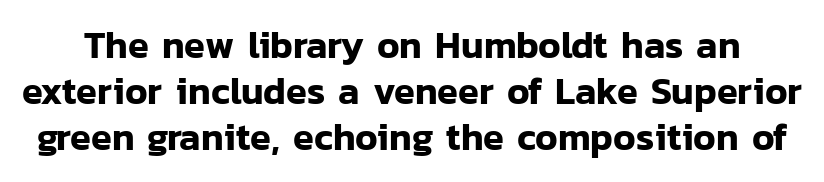
{"serif": "no", "italic": "no", "width": "normal", "stroke_contrast": "low", "x_height": "medium", "monospaced": "no", "underline": "no", "line_spacing_ratio": 1.21, "letter_spacing": "normal", "letter_spacing_em": 0.0, "glyph_px": 38}
